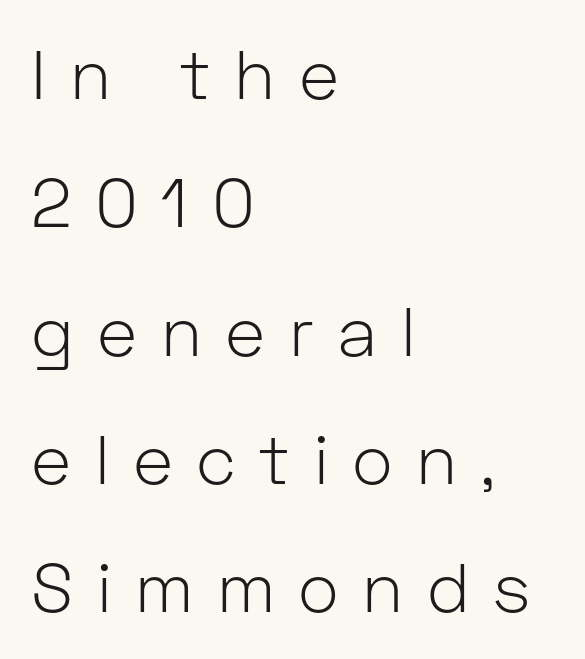
{"serif": "no", "italic": "no", "bold": "no", "weight": "light", "width": "normal", "stroke_contrast": "low", "x_height": "medium", "monospaced": "no", "underline": "no", "align": "left", "line_spacing_ratio": 1.86, "letter_spacing": "wide", "letter_spacing_em": 0.34, "glyph_px": 69}
